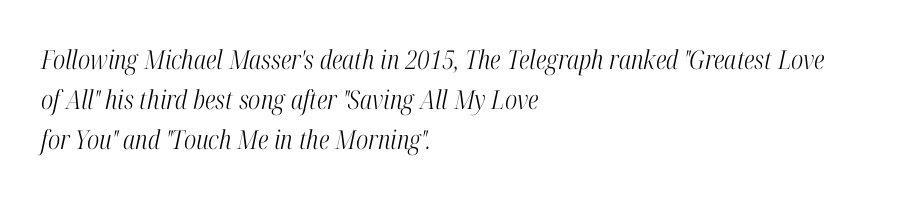
{"italic": "yes", "lean": "right", "slant_degrees": 12, "bold": "no", "underline": "no", "align": "left", "line_spacing": "normal", "line_spacing_ratio": 1.54, "letter_spacing": "normal", "letter_spacing_em": 0.0, "glyph_px": 26}
